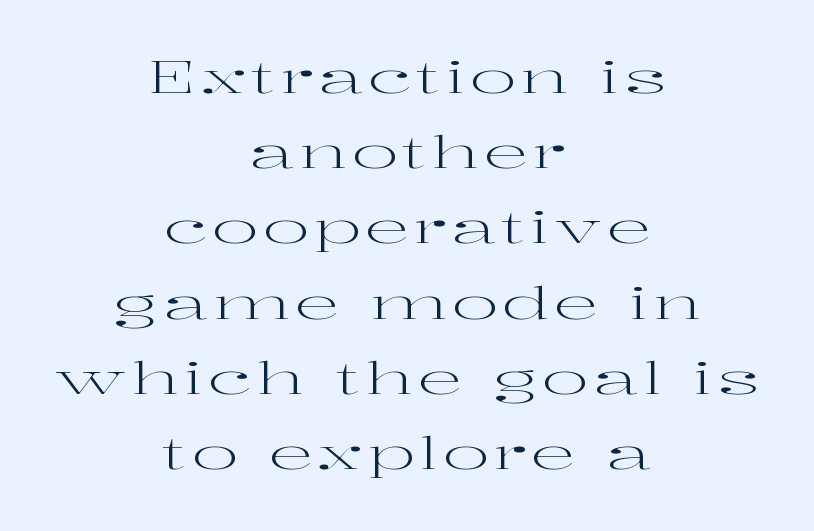
Q: Is the text bold? A: No.
Q: Is the text italic (slanted)? A: No, it is upright.
Q: Is the typeface a serif or a sans-serif typeface? A: Serif.
Q: Is the text underlined? A: No.
Q: How is the paragraph aligned? A: Centered.
Q: Width (condensed, normal, or wide)? A: Wide.
Q: Stroke contrast? A: High.
Q: x-height? A: Medium.
Q: Monospaced? A: No.
